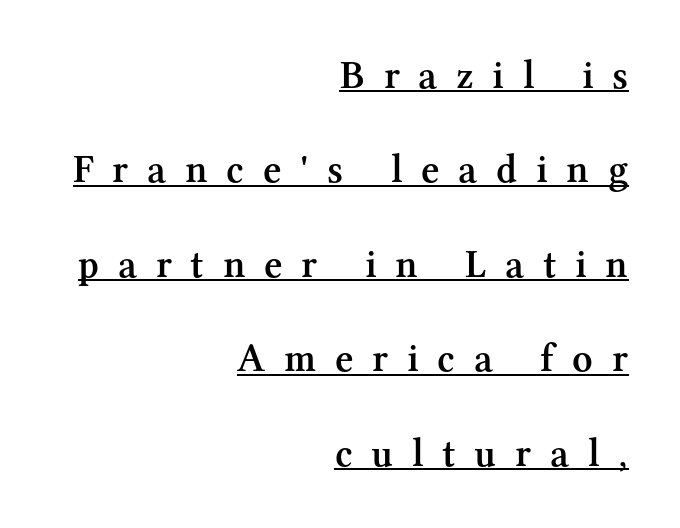
Q: Is the text bold? A: Semi-bold.
Q: Is the text italic (slanted)? A: No, it is upright.
Q: Is the typeface a serif or a sans-serif typeface? A: Serif.
Q: Is the text underlined? A: Yes.
Q: How is the paragraph aligned? A: Right-aligned.
Q: Is the spacing between letters normal or unusually wide? A: Unusually wide.
Q: Is the spacing between lines tight, normal or loose? A: Loose.
Q: Width (condensed, normal, or wide)? A: Normal.
Q: Stroke contrast? A: Medium.
Q: x-height? A: Medium.
Q: Monospaced? A: No.
